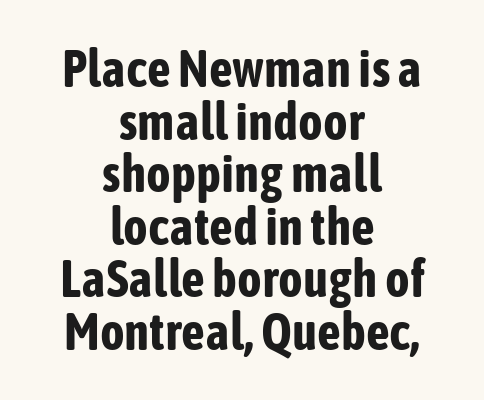
Q: Is the text bold? A: Yes.
Q: Is the text italic (slanted)? A: No, it is upright.
Q: Is the typeface a serif or a sans-serif typeface? A: Sans-serif.
Q: Is the text underlined? A: No.
Q: How is the paragraph aligned? A: Centered.
Q: Is the spacing between letters normal or unusually wide? A: Normal.
Q: Is the spacing between lines tight, normal or loose? A: Tight.
Q: Width (condensed, normal, or wide)? A: Condensed.
Q: Stroke contrast? A: Low.
Q: x-height? A: Medium.
Q: Monospaced? A: No.
